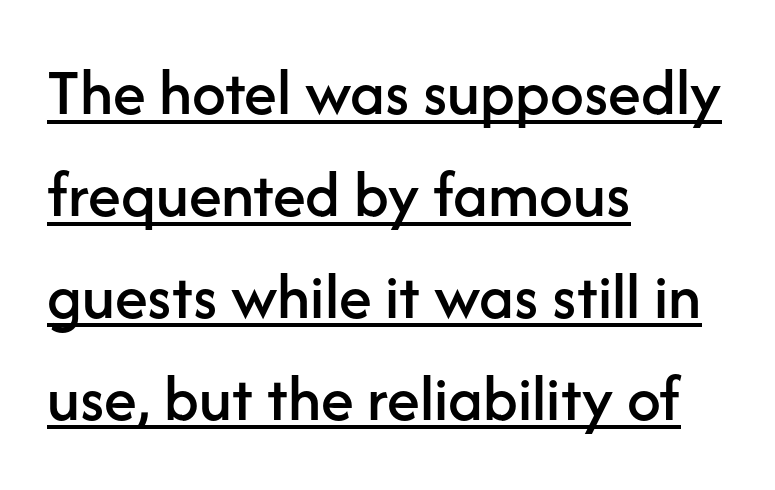
{"serif": "no", "italic": "no", "width": "normal", "stroke_contrast": "low", "x_height": "medium", "monospaced": "no", "underline": "yes", "align": "left", "line_spacing": "normal", "line_spacing_ratio": 1.52, "letter_spacing": "normal", "letter_spacing_em": 0.0, "glyph_px": 67}
